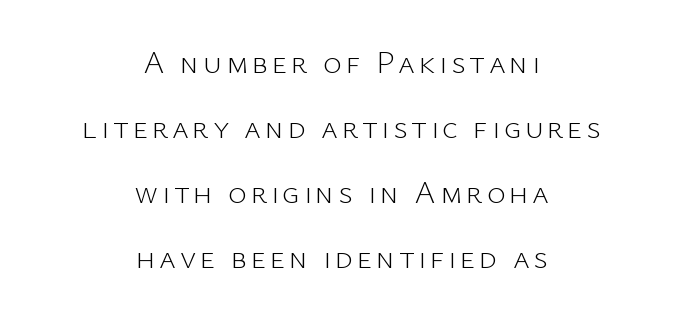
Q: Is the text bold? A: No.
Q: Is the text italic (slanted)? A: No, it is upright.
Q: Is the typeface a serif or a sans-serif typeface? A: Sans-serif.
Q: Is the text underlined? A: No.
Q: How is the paragraph aligned? A: Centered.
Q: Is the spacing between lines tight, normal or loose? A: Loose.
Q: Width (condensed, normal, or wide)? A: Normal.
Q: Stroke contrast? A: Low.
Q: x-height? A: Medium.
Q: Monospaced? A: No.
